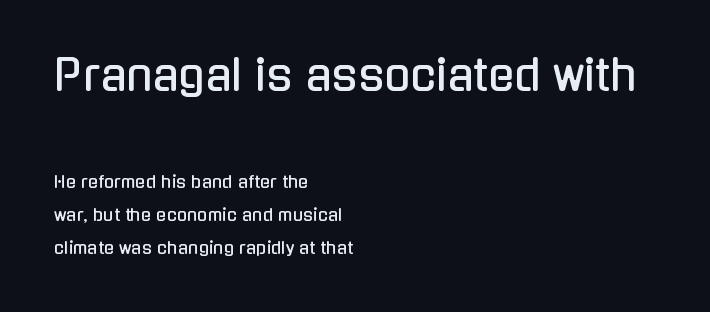
Q: Is the text italic (slanted)? A: No, it is upright.
Q: Is the typeface a serif or a sans-serif typeface? A: Sans-serif.
Q: Is the text underlined? A: No.
Q: How is the paragraph aligned? A: Left-aligned.
Q: Is the spacing between letters normal or unusually wide? A: Normal.
Q: Is the spacing between lines tight, normal or loose? A: Loose.
Q: Which block of text is set in a larger size, the first (top) or the second (bottom)? A: The first (top) one.
Q: Width (condensed, normal, or wide)? A: Condensed.
Q: Stroke contrast? A: Low.
Q: x-height? A: Medium.
Q: Monospaced? A: No.
